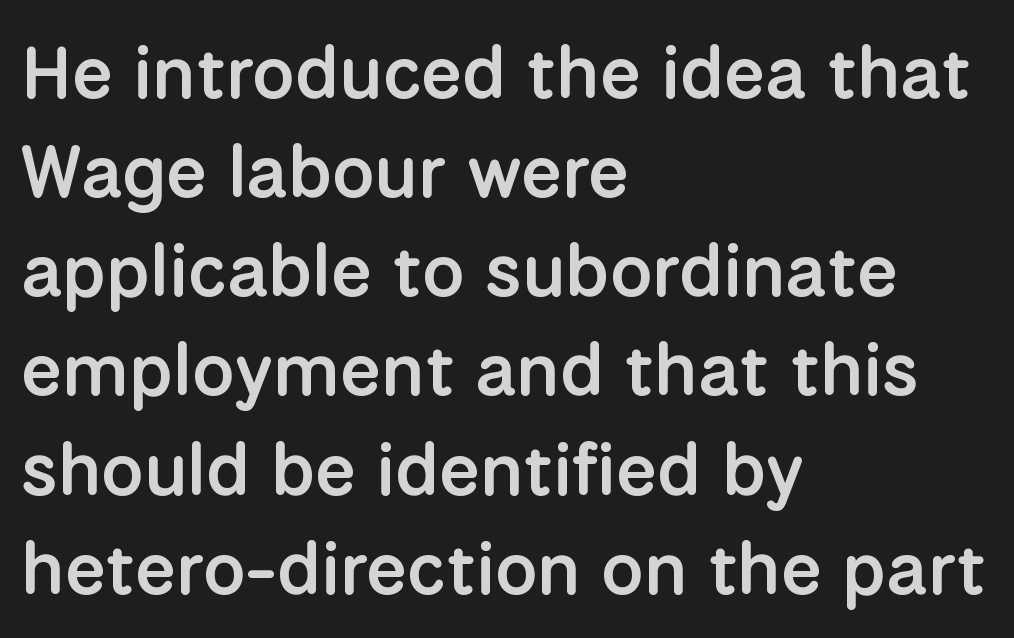
{"serif": "no", "italic": "no", "bold": "semi", "weight": "semibold", "width": "normal", "stroke_contrast": "low", "x_height": "medium", "monospaced": "no", "underline": "no", "align": "left", "line_spacing": "normal", "line_spacing_ratio": 1.34, "letter_spacing": "normal", "letter_spacing_em": 0.0, "glyph_px": 74}
